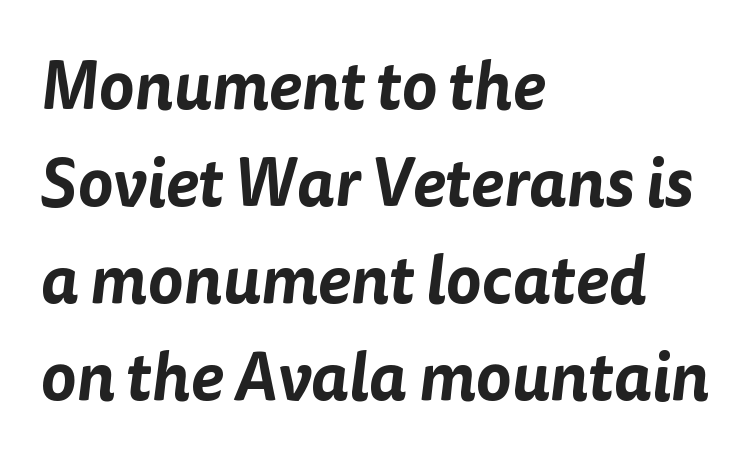
The image shows 67 px sans-serif type; set left-aligned, normal line spacing (1.45x), normal letter spacing, not underlined; low stroke contrast and a medium x-height.
